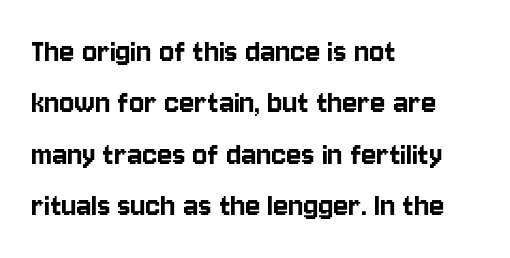
{"serif": "no", "italic": "no", "width": "condensed", "stroke_contrast": "low", "x_height": "large", "monospaced": "no", "underline": "no", "align": "left", "line_spacing": "normal", "line_spacing_ratio": 1.47, "letter_spacing": "normal", "letter_spacing_em": 0.0, "glyph_px": 35}
